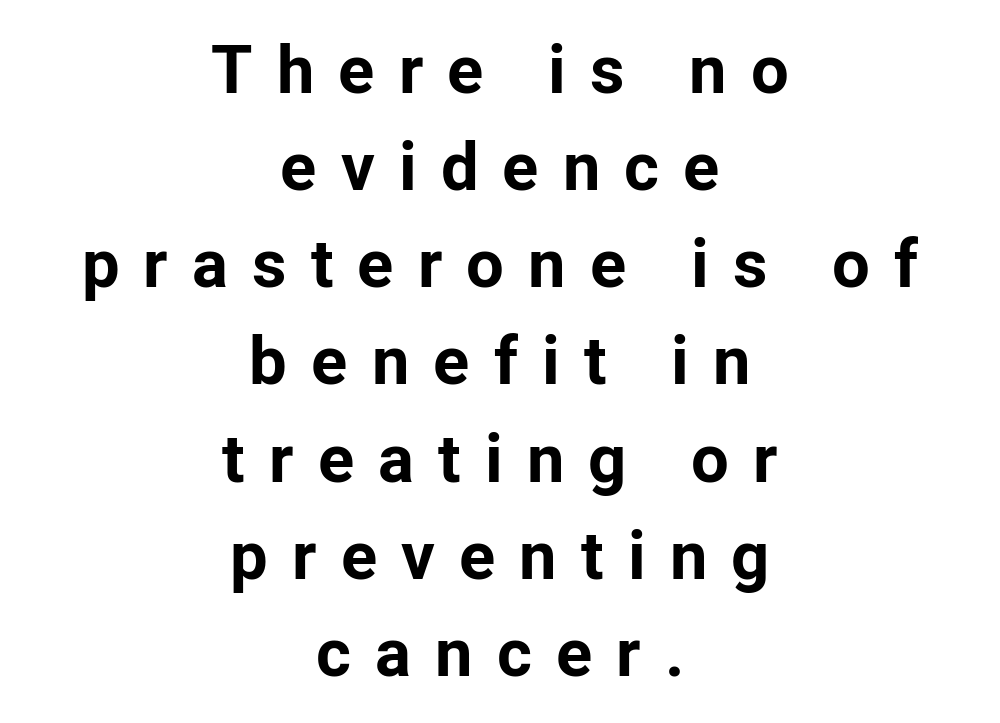
The image shows 67 px bold sans-serif type, upright; set centered, normal line spacing (1.45x), unusually wide letter spacing (+0.36 em), not underlined; low stroke contrast and a medium x-height.
